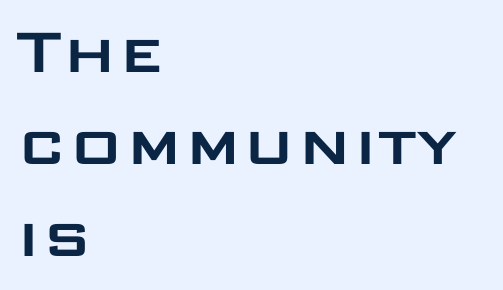
Q: Is the text italic (slanted)? A: No, it is upright.
Q: Is the typeface a serif or a sans-serif typeface? A: Sans-serif.
Q: Is the text underlined? A: No.
Q: How is the paragraph aligned? A: Left-aligned.
Q: Is the spacing between letters normal or unusually wide? A: Normal.
Q: Is the spacing between lines tight, normal or loose? A: Normal.
Q: Width (condensed, normal, or wide)? A: Wide.
Q: Stroke contrast? A: Low.
Q: x-height? A: Large.
Q: Monospaced? A: No.
